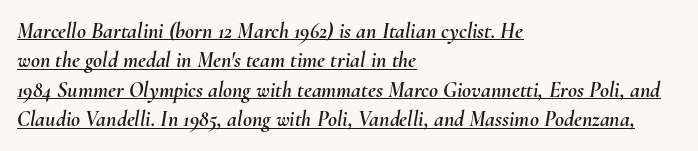
Q: Is the text italic (slanted)? A: Yes, it leans right by about 10 degrees.
Q: Is the text underlined? A: Yes.
Q: How is the paragraph aligned? A: Left-aligned.
Q: Is the spacing between letters normal or unusually wide? A: Normal.
Q: Is the spacing between lines tight, normal or loose? A: Normal.
